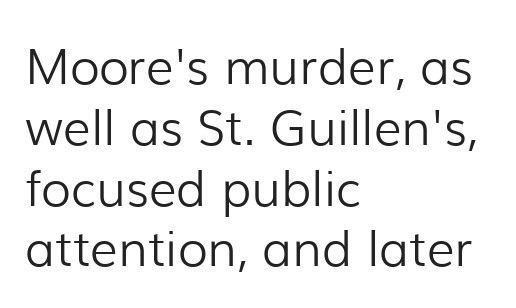
The image shows 49 px light sans-serif type, upright; set left-aligned, line spacing 1.24x, normal letter spacing, not underlined; low stroke contrast and a medium x-height.
